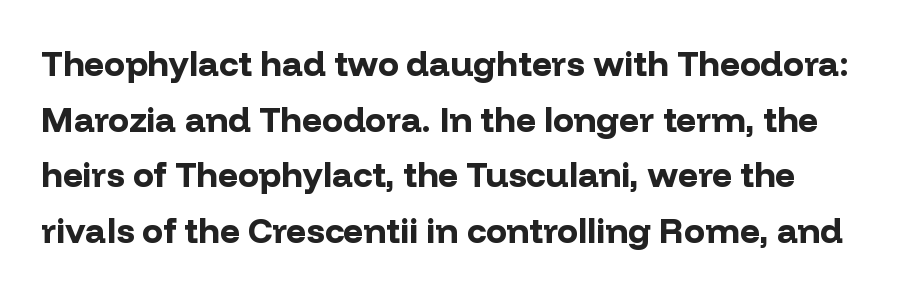
Q: Is the text bold? A: Yes.
Q: Is the text italic (slanted)? A: No, it is upright.
Q: Is the typeface a serif or a sans-serif typeface? A: Sans-serif.
Q: Is the text underlined? A: No.
Q: Is the spacing between letters normal or unusually wide? A: Normal.
Q: Is the spacing between lines tight, normal or loose? A: Normal.
Q: Width (condensed, normal, or wide)? A: Normal.
Q: Stroke contrast? A: Low.
Q: x-height? A: Medium.
Q: Monospaced? A: No.
